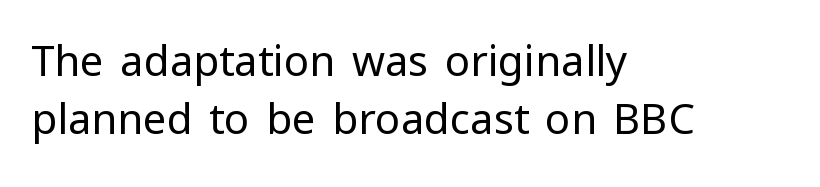
The image shows 42 px regular-weight sans-serif type, upright; set left-aligned, normal line spacing (1.38x), normal letter spacing, not underlined; low stroke contrast and a medium x-height.
